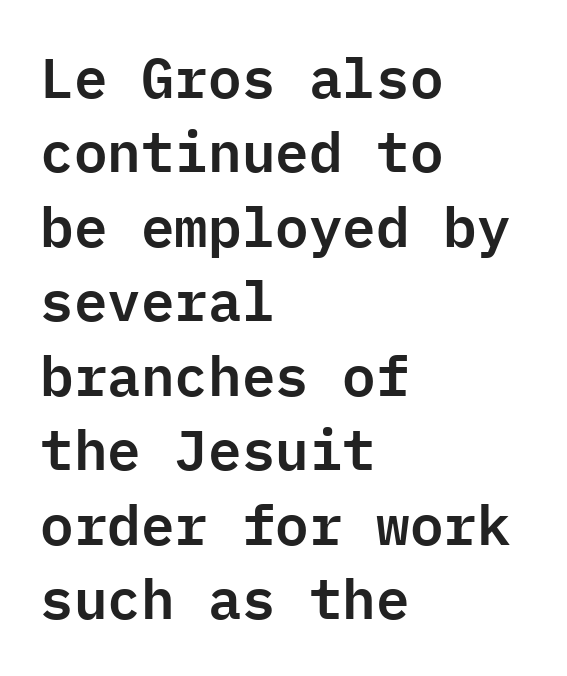
The image shows 56 px sans-serif type, upright, monospaced; set left-aligned, normal line spacing (1.33x), normal letter spacing, not underlined; low stroke contrast and a medium x-height.
